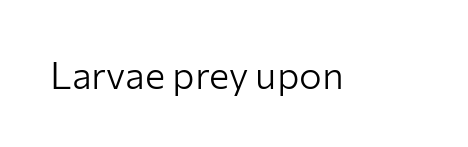
Heft: none added — not bold. Spacing between characters is what you'd get straight out of the box. In terms of letterform style, serifs are entirely absent. Bare-footed words on every line. The rendering uses natural spacing where letterforms have individual widths.
